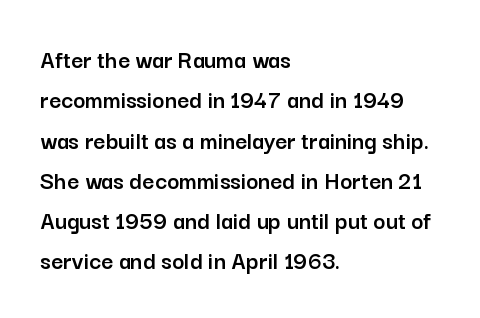
This rendering uses left alignment, leaving the right contour irregular. The vertical gap from one line to the next is medium. The space beneath each line is pristine and unruled. Does extra space separate the letters? No, they use regular spacing. Every character sits straight up, as roman type does.
